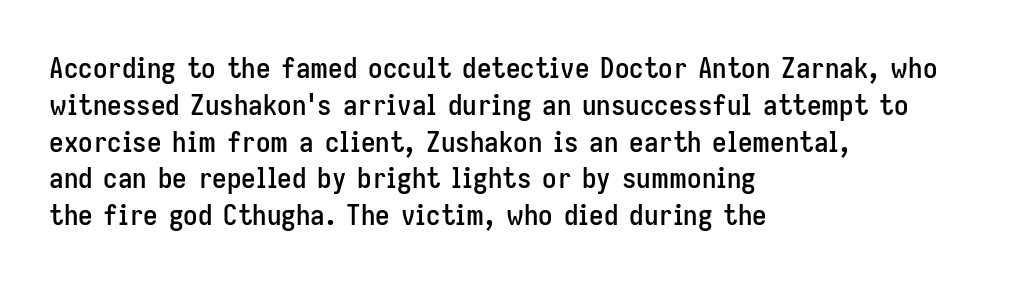
{"serif": "no", "italic": "no", "width": "condensed", "stroke_contrast": "low", "x_height": "medium", "monospaced": "no", "underline": "no", "align": "left", "line_spacing": "normal", "line_spacing_ratio": 1.27, "letter_spacing": "normal", "letter_spacing_em": 0.0, "glyph_px": 29}
